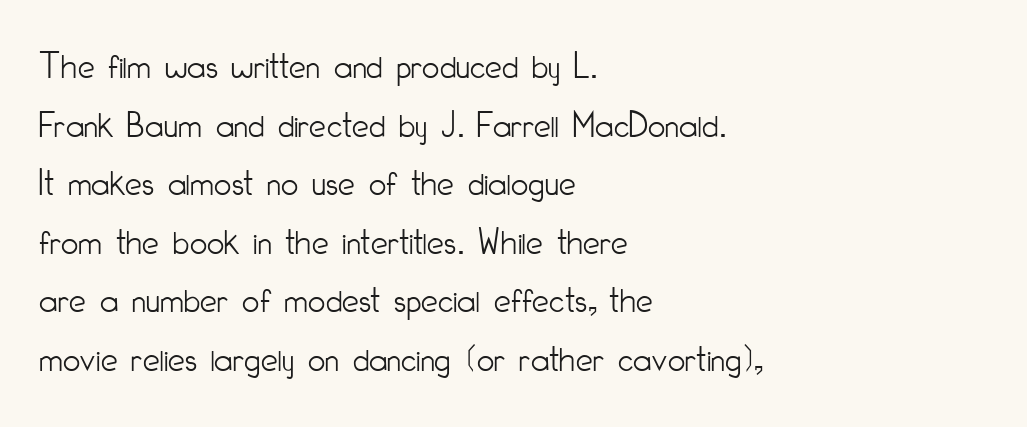
Q: Is the text bold? A: No.
Q: Is the text italic (slanted)? A: No, it is upright.
Q: Is the typeface a serif or a sans-serif typeface? A: Sans-serif.
Q: Is the text underlined? A: No.
Q: How is the paragraph aligned? A: Left-aligned.
Q: Is the spacing between letters normal or unusually wide? A: Normal.
Q: Is the spacing between lines tight, normal or loose? A: Normal.
Q: Width (condensed, normal, or wide)? A: Condensed.
Q: Stroke contrast? A: Low.
Q: x-height? A: Small.
Q: Monospaced? A: No.
